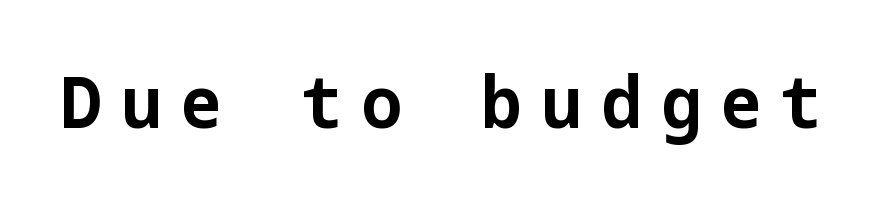
The image shows 72 px bold sans-serif type, upright; set unusually wide letter spacing (+0.27 em), not underlined; low stroke contrast and a medium x-height.
